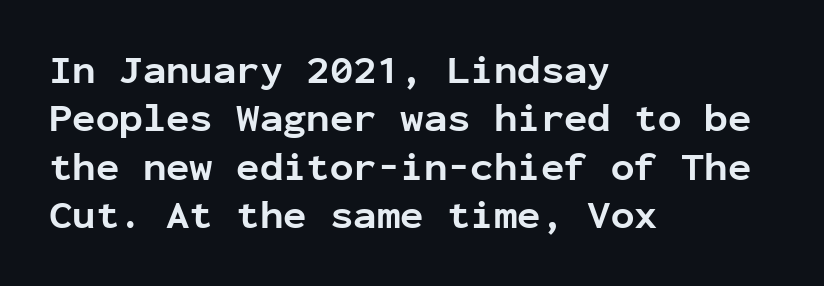
Q: Is the text bold? A: Yes.
Q: Is the text italic (slanted)? A: No, it is upright.
Q: Is the typeface a serif or a sans-serif typeface? A: Sans-serif.
Q: Is the text underlined? A: No.
Q: How is the paragraph aligned? A: Left-aligned.
Q: Is the spacing between letters normal or unusually wide? A: Normal.
Q: Width (condensed, normal, or wide)? A: Normal.
Q: Stroke contrast? A: Low.
Q: x-height? A: Medium.
Q: Monospaced? A: Yes.
